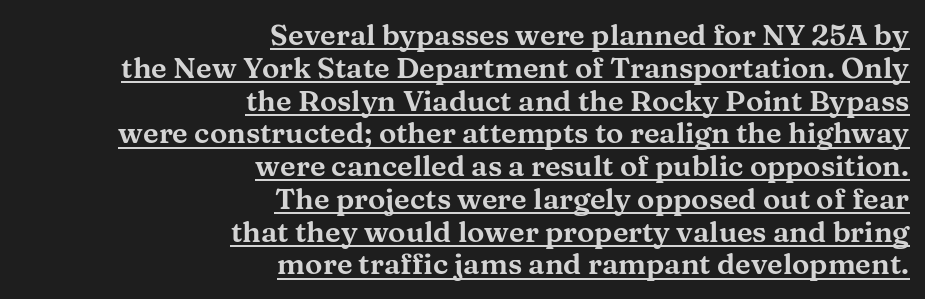
The image shows 29 px wide serif type, upright; set right-aligned, tight line spacing (1.13x), normal letter spacing, underlined; medium stroke contrast and a medium x-height.
